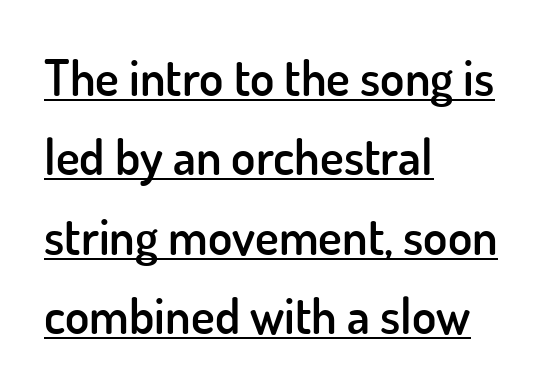
The text was rendered using a sans face with plain stroke endings. Beneath each row of characters lies a ruled line. Heft: intermediate — a semibold. A typesetter would call this proportional, since set widths differ per character. Nothing unusual about the tracking: characters are spaced as the font intends.
